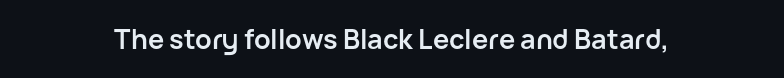
{"italic": "no", "bold": "yes", "underline": "no", "align": "center", "letter_spacing": "normal", "letter_spacing_em": 0.0, "glyph_px": 27}
